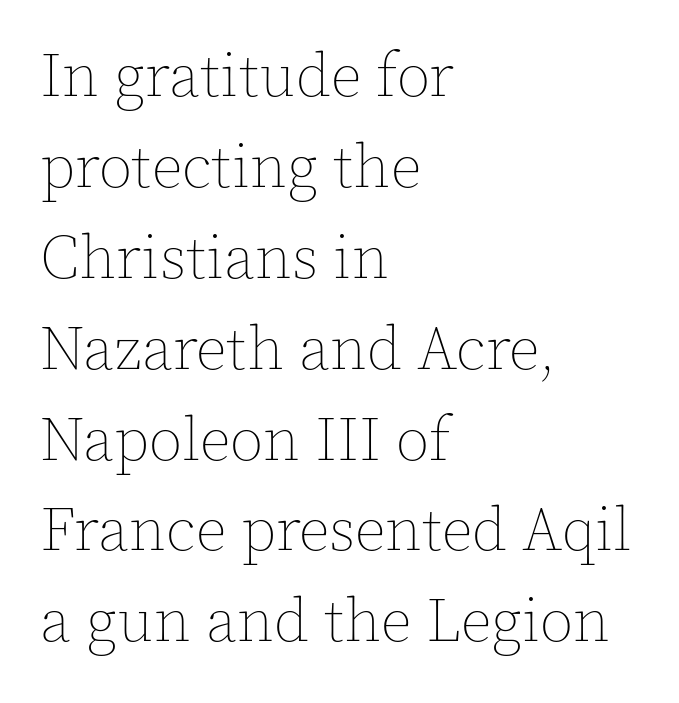
Inter-character spacing is left at the font's built-in metrics. Is this a fixed-width face? No — the glyphs have proportional, varying widths. Where is the straight margin? On the left. The letters stand upright; this is a roman face. Leading matches the norm, producing a regular column. Plain, unruled lines of type.
